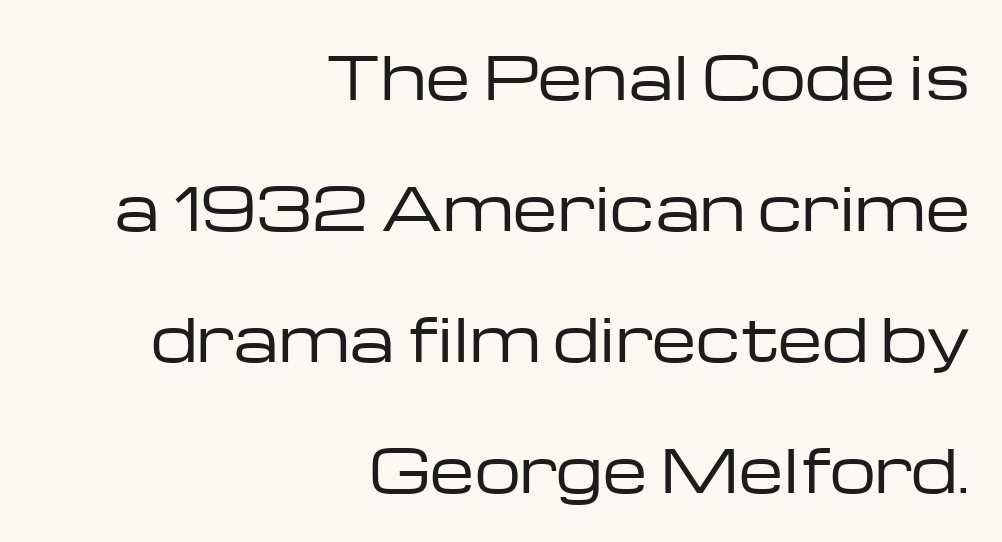
{"serif": "no", "italic": "no", "bold": "no", "weight": "regular", "width": "wide", "stroke_contrast": "low", "x_height": "medium", "monospaced": "no", "underline": "no", "align": "right", "line_spacing": "loose", "line_spacing_ratio": 2.26, "letter_spacing": "normal", "letter_spacing_em": 0.0, "glyph_px": 58}
